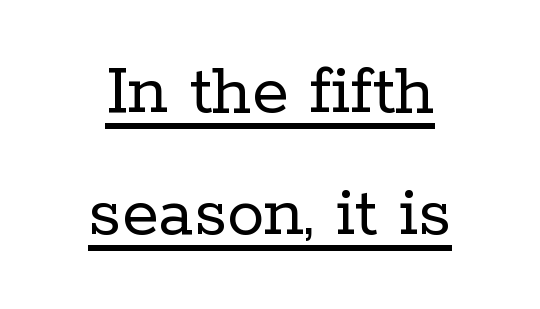
Q: Is the text bold? A: No.
Q: Is the text italic (slanted)? A: No, it is upright.
Q: Is the typeface a serif or a sans-serif typeface? A: Serif.
Q: Is the text underlined? A: Yes.
Q: How is the paragraph aligned? A: Centered.
Q: Is the spacing between letters normal or unusually wide? A: Normal.
Q: Is the spacing between lines tight, normal or loose? A: Normal.
Q: Width (condensed, normal, or wide)? A: Normal.
Q: Stroke contrast? A: Low.
Q: x-height? A: Medium.
Q: Monospaced? A: No.
